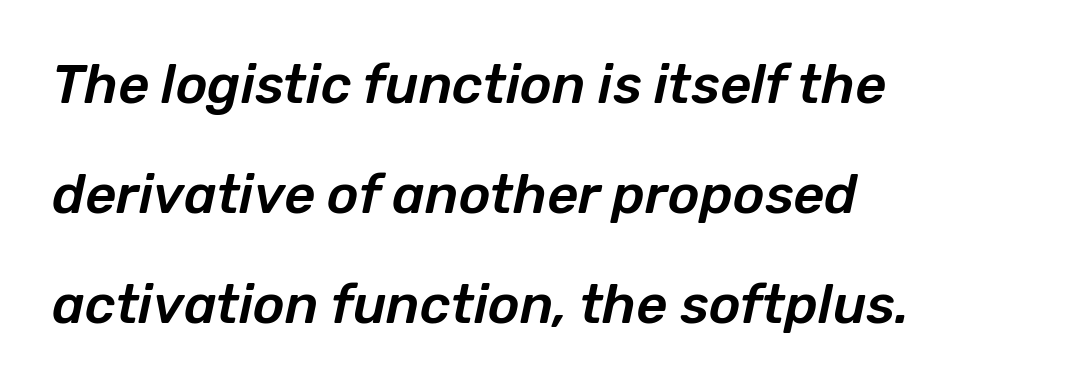
{"italic": "yes", "lean": "right", "slant_degrees": 12, "width": "normal", "stroke_contrast": "low", "x_height": "medium", "monospaced": "no", "underline": "no", "align": "left", "line_spacing": "loose", "line_spacing_ratio": 2.04, "letter_spacing": "normal", "letter_spacing_em": 0.0, "glyph_px": 54}
